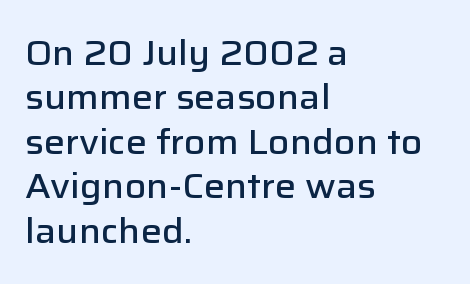
{"serif": "no", "italic": "no", "bold": "semi", "weight": "semibold", "width": "normal", "stroke_contrast": "low", "x_height": "medium", "monospaced": "no", "underline": "no", "align": "left", "line_spacing": "normal", "line_spacing_ratio": 1.27, "letter_spacing": "normal", "letter_spacing_em": 0.0, "glyph_px": 35}
